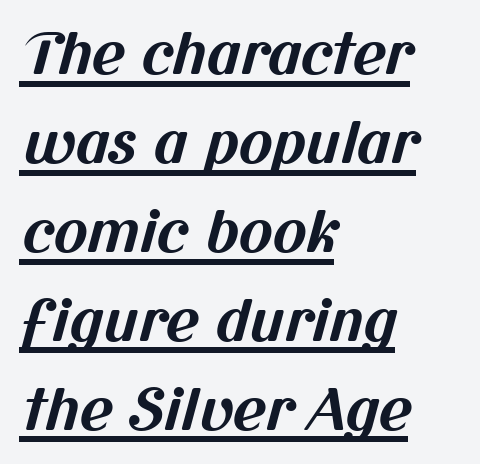
Q: Is the text bold? A: Yes.
Q: Is the typeface a serif or a sans-serif typeface? A: Sans-serif.
Q: Is the text underlined? A: Yes.
Q: How is the paragraph aligned? A: Left-aligned.
Q: Is the spacing between letters normal or unusually wide? A: Normal.
Q: Is the spacing between lines tight, normal or loose? A: Normal.
Q: Width (condensed, normal, or wide)? A: Normal.
Q: Stroke contrast? A: Medium.
Q: x-height? A: Medium.
Q: Monospaced? A: No.
